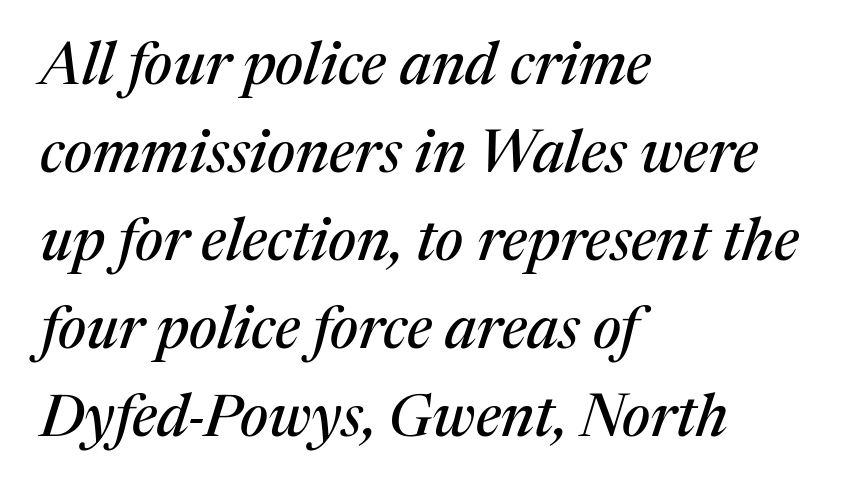
{"serif": "yes", "italic": "yes", "lean": "right", "slant_degrees": 17, "width": "normal", "stroke_contrast": "medium", "x_height": "medium", "monospaced": "no", "underline": "no", "align": "left", "line_spacing": "normal", "line_spacing_ratio": 1.49, "letter_spacing": "normal", "letter_spacing_em": 0.0, "glyph_px": 59}
